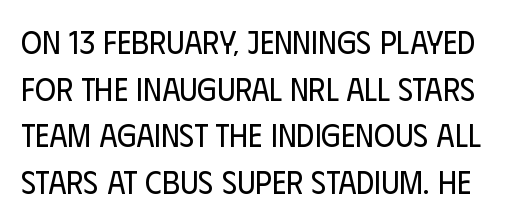
{"serif": "no", "italic": "no", "bold": "no", "weight": "regular", "width": "condensed", "stroke_contrast": "low", "x_height": "large", "monospaced": "no", "underline": "no", "line_spacing": "normal", "line_spacing_ratio": 1.46, "letter_spacing": "normal", "letter_spacing_em": 0.0, "glyph_px": 32}
